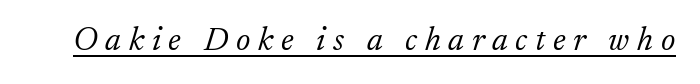
The passage shown has open, widely tracked lettering throughout. Underlining? Definitely there. Regarding serifs, this sample has them. This sample has the flowing, uneven cadence of proportional lettering.
